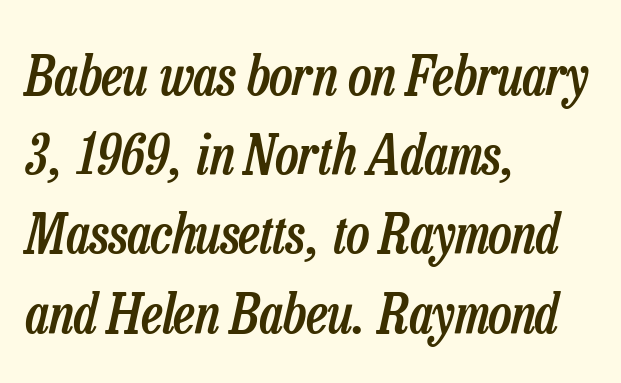
The image shows 55 px semibold, condensed type, italic (leaning right); set left-aligned, normal line spacing (1.44x), normal letter spacing, not underlined; low stroke contrast and a medium x-height.
